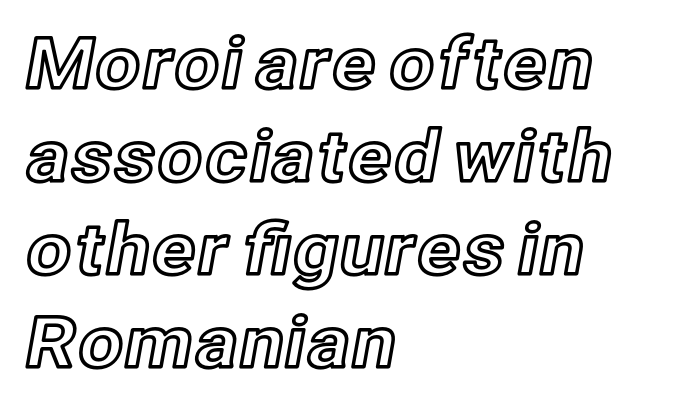
The image shows 71 px text type; set left-aligned, normal line spacing (1.31x), normal letter spacing, not underlined; a medium x-height.
